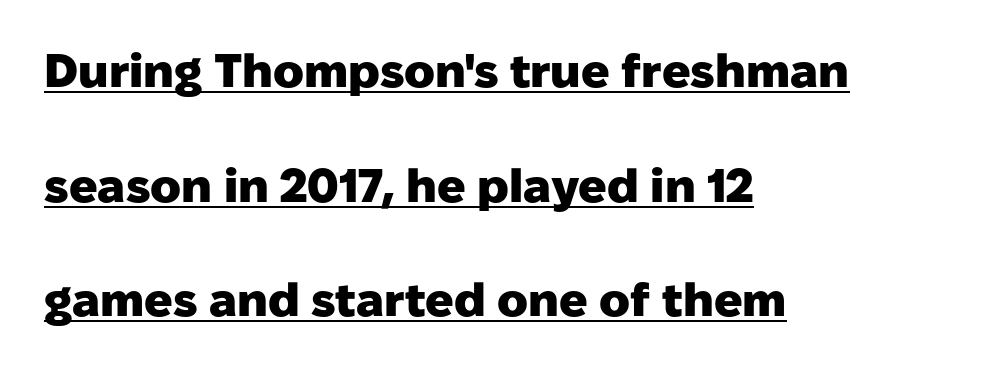
A continuous stroke trails under the words, as in a hyperlink. How are the letters spaced? Ordinarily, with no added tracking. Style check: upright. Does the weight exceed regular? Yes, all the way to bold.
